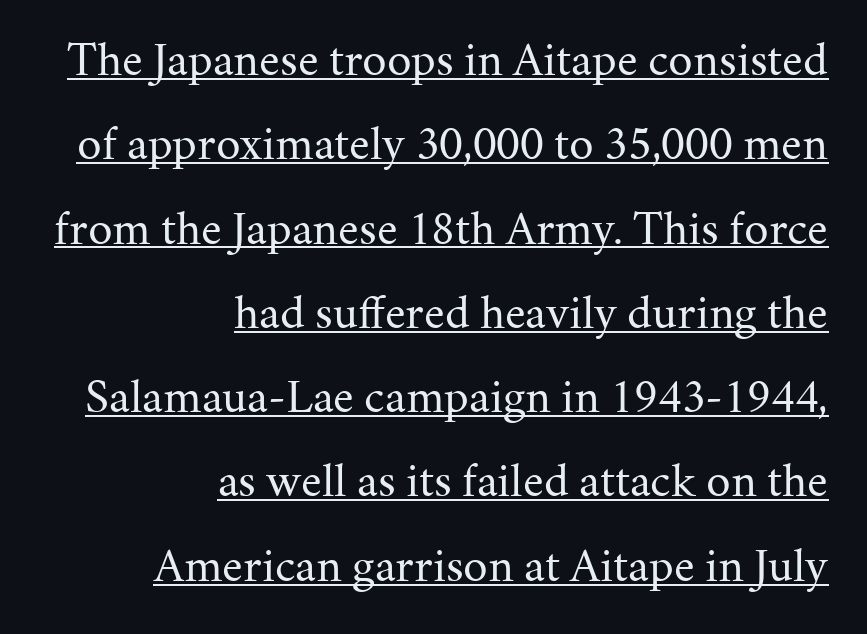
Q: Is the text bold? A: No.
Q: Is the text italic (slanted)? A: No, it is upright.
Q: Is the typeface a serif or a sans-serif typeface? A: Serif.
Q: Is the text underlined? A: Yes.
Q: How is the paragraph aligned? A: Right-aligned.
Q: Is the spacing between letters normal or unusually wide? A: Normal.
Q: Width (condensed, normal, or wide)? A: Normal.
Q: Stroke contrast? A: Medium.
Q: x-height? A: Medium.
Q: Monospaced? A: No.
